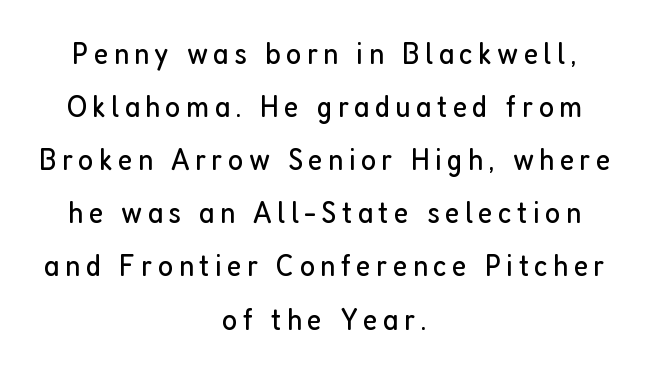
The image shows 32 px regular-weight, condensed sans-serif type, upright; set centered, normal line spacing (1.66x), not underlined; low stroke contrast and a medium x-height.
